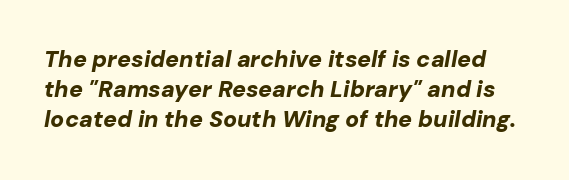
The specimen reads as italic at a glance. A typesetter would call this leading conventional body-copy spacing. Honestly, there is no underline to notice here at all. No extra tracking has been applied to these lines. Heft: maximum for text — a bold.
